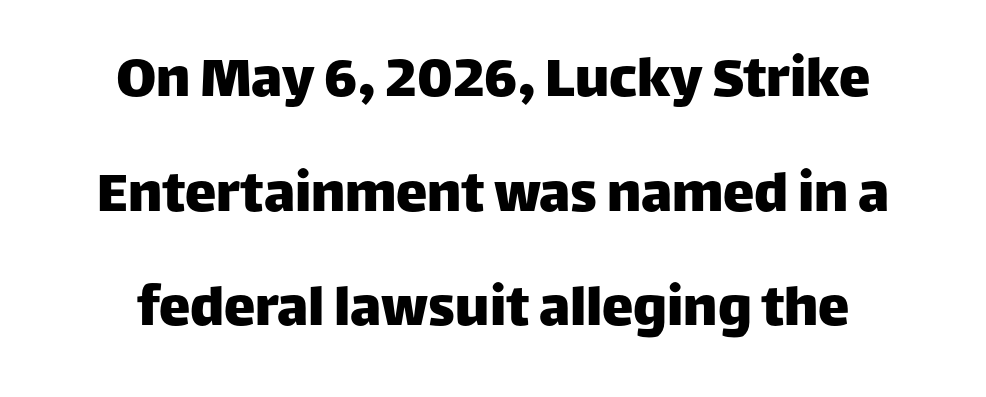
Both edges are ragged and mirror each other, which tells us the setting is centered. The area under the type is left untouched. These lines are rendered in a variable-pitch font. No extra tracking has been applied to these lines. The characters display no serif detailing; their extremities are plain.
